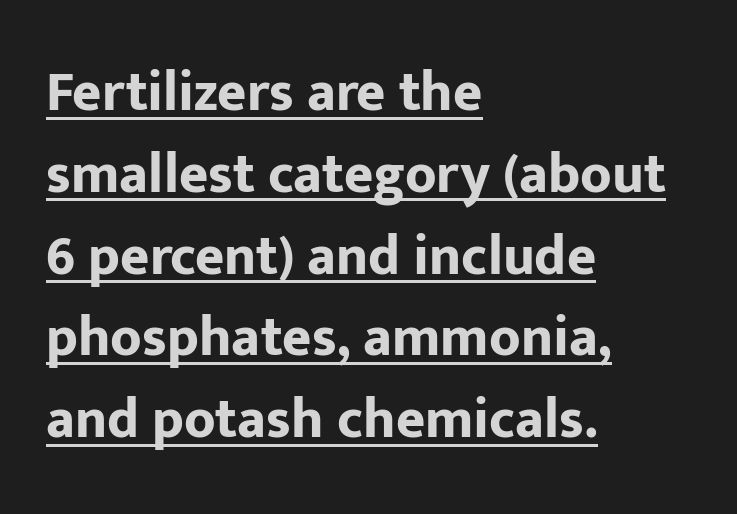
Q: Is the text bold? A: Yes.
Q: Is the text italic (slanted)? A: No, it is upright.
Q: Is the typeface a serif or a sans-serif typeface? A: Sans-serif.
Q: Is the text underlined? A: Yes.
Q: How is the paragraph aligned? A: Left-aligned.
Q: Is the spacing between letters normal or unusually wide? A: Normal.
Q: Is the spacing between lines tight, normal or loose? A: Normal.
Q: Width (condensed, normal, or wide)? A: Normal.
Q: Stroke contrast? A: Low.
Q: x-height? A: Medium.
Q: Monospaced? A: No.
